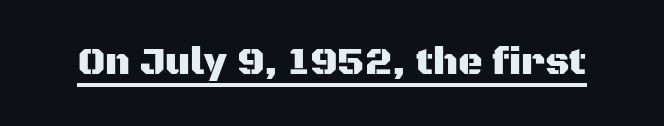
The image shows 38 px sans-serif type, upright; set normal letter spacing, underlined; medium stroke contrast and a large x-height.
